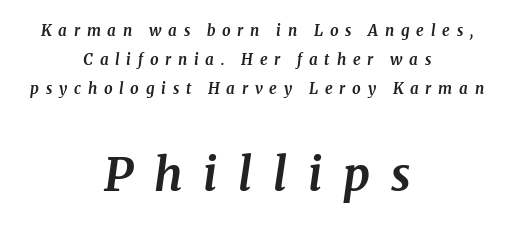
Q: Is the text bold? A: Yes.
Q: Is the text italic (slanted)? A: Yes, it leans right by about 8 degrees.
Q: Is the typeface a serif or a sans-serif typeface? A: Serif.
Q: Is the text underlined? A: No.
Q: How is the paragraph aligned? A: Centered.
Q: Is the spacing between letters normal or unusually wide? A: Unusually wide.
Q: Is the spacing between lines tight, normal or loose? A: Loose.
Q: Which block of text is set in a larger size, the first (top) or the second (bottom)? A: The second (bottom) one.
Q: Width (condensed, normal, or wide)? A: Normal.
Q: Stroke contrast? A: Medium.
Q: x-height? A: Medium.
Q: Monospaced? A: No.
